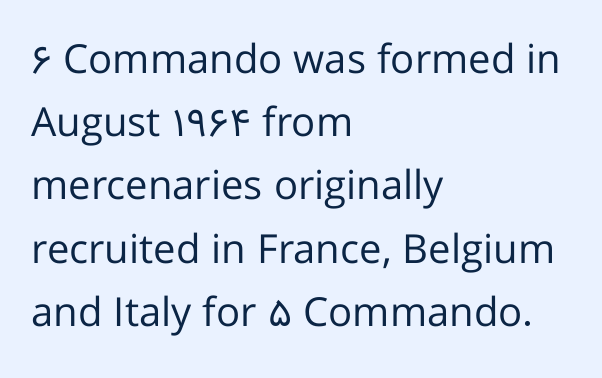
Q: Is the text bold? A: No.
Q: Is the text italic (slanted)? A: No, it is upright.
Q: Is the typeface a serif or a sans-serif typeface? A: Sans-serif.
Q: Is the text underlined? A: No.
Q: How is the paragraph aligned? A: Left-aligned.
Q: Is the spacing between letters normal or unusually wide? A: Normal.
Q: Is the spacing between lines tight, normal or loose? A: Normal.
Q: Width (condensed, normal, or wide)? A: Normal.
Q: Stroke contrast? A: Low.
Q: x-height? A: Medium.
Q: Monospaced? A: No.
